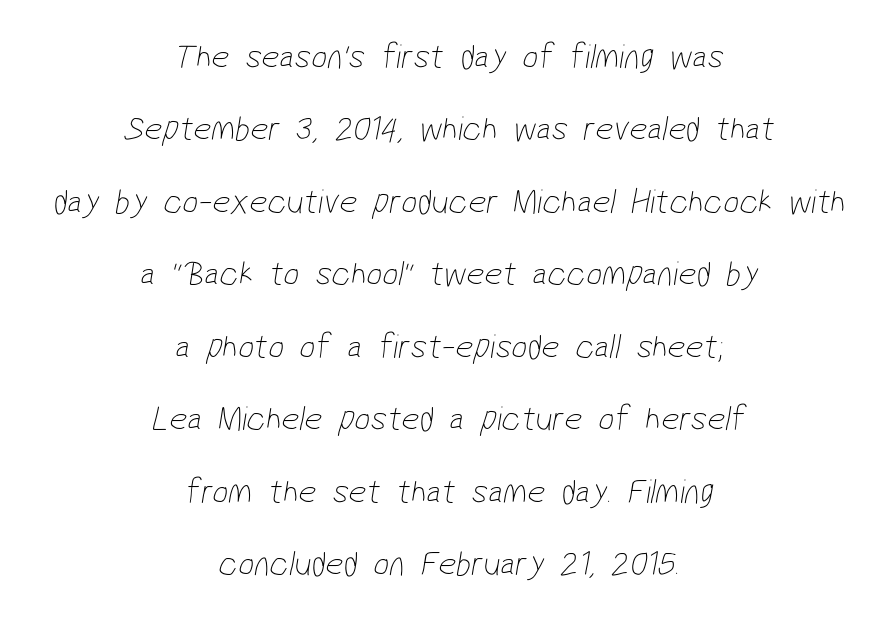
Q: Is the text bold? A: No.
Q: Is the typeface a serif or a sans-serif typeface? A: Sans-serif.
Q: Is the text underlined? A: No.
Q: How is the paragraph aligned? A: Centered.
Q: Is the spacing between letters normal or unusually wide? A: Normal.
Q: Is the spacing between lines tight, normal or loose? A: Loose.
Q: Width (condensed, normal, or wide)? A: Condensed.
Q: Stroke contrast? A: Low.
Q: x-height? A: Medium.
Q: Monospaced? A: No.
